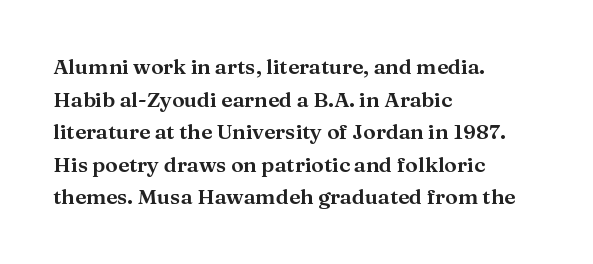
Q: Is the text italic (slanted)? A: No, it is upright.
Q: Is the text underlined? A: No.
Q: How is the paragraph aligned? A: Left-aligned.
Q: Is the spacing between letters normal or unusually wide? A: Normal.
Q: Is the spacing between lines tight, normal or loose? A: Normal.
